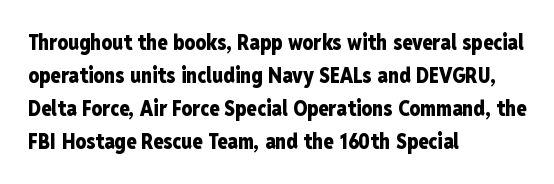
Q: Is the text bold? A: Yes.
Q: Is the text italic (slanted)? A: No, it is upright.
Q: Is the text underlined? A: No.
Q: How is the paragraph aligned? A: Left-aligned.
Q: Is the spacing between letters normal or unusually wide? A: Normal.
Q: Is the spacing between lines tight, normal or loose? A: Normal.
